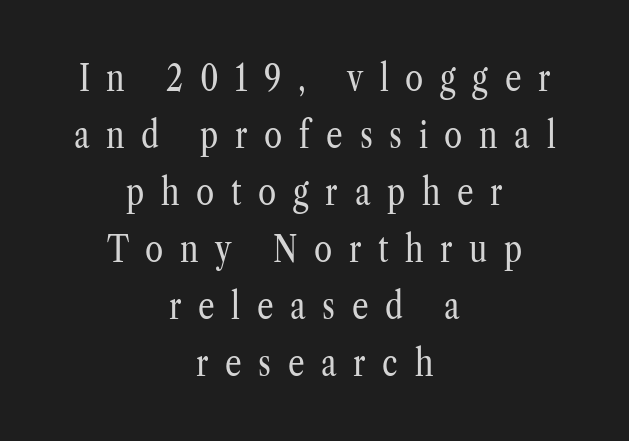
The image shows 37 px regular-weight, condensed serif type, upright; set centered, normal line spacing (1.54x), unusually wide letter spacing (+0.45 em), not underlined; low stroke contrast and a medium x-height.
